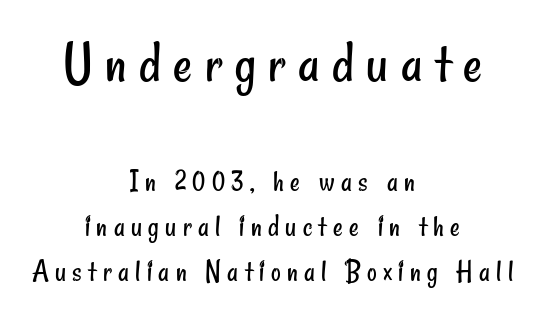
The image shows 59 px regular-weight, condensed sans-serif type; set centered, normal line spacing (1.49x), unusually wide letter spacing (+0.21 em), not underlined; the first (top) block is 1.97x larger; low stroke contrast and a small x-height.
